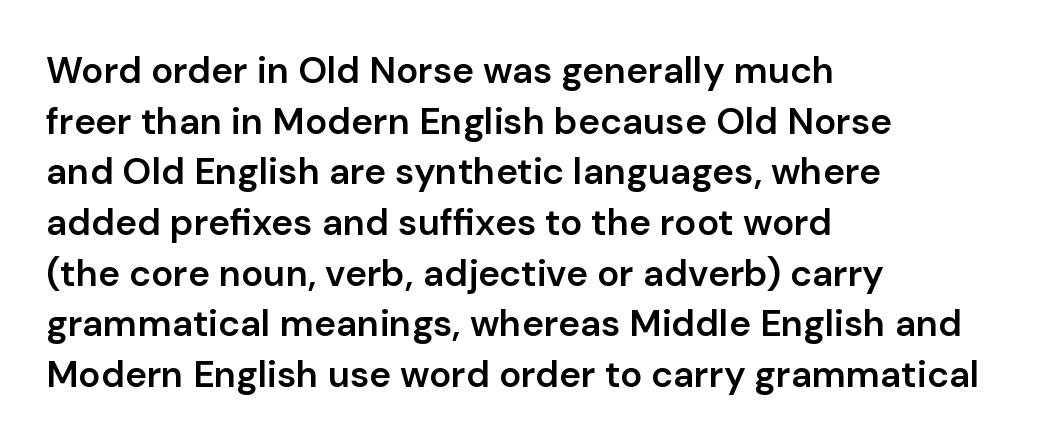
Q: Is the text bold? A: Semi-bold.
Q: Is the text italic (slanted)? A: No, it is upright.
Q: Is the typeface a serif or a sans-serif typeface? A: Sans-serif.
Q: Is the text underlined? A: No.
Q: How is the paragraph aligned? A: Left-aligned.
Q: Is the spacing between letters normal or unusually wide? A: Normal.
Q: Is the spacing between lines tight, normal or loose? A: Normal.
Q: Width (condensed, normal, or wide)? A: Normal.
Q: Stroke contrast? A: Low.
Q: x-height? A: Medium.
Q: Monospaced? A: No.
